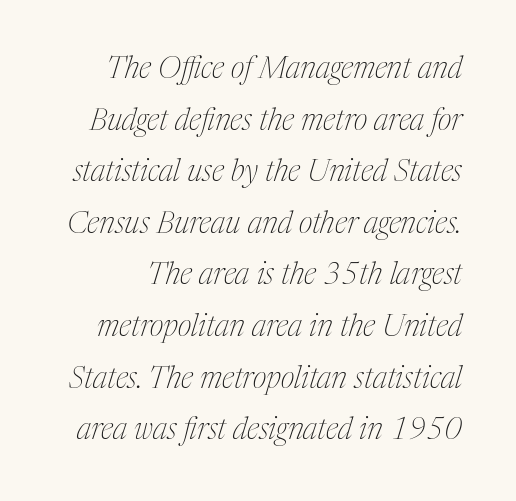
{"serif": "yes", "italic": "yes", "lean": "right", "slant_degrees": 17, "bold": "no", "weight": "thin", "width": "condensed", "stroke_contrast": "medium", "x_height": "medium", "monospaced": "no", "underline": "no", "line_spacing_ratio": 1.72, "letter_spacing": "normal", "letter_spacing_em": 0.0, "glyph_px": 30}
